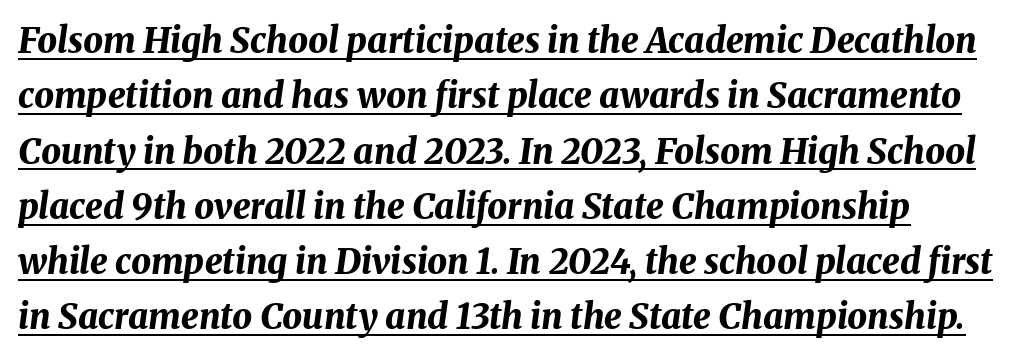
{"italic": "yes", "lean": "right", "slant_degrees": 8, "bold": "yes", "weight": "bold", "width": "normal", "stroke_contrast": "medium", "x_height": "medium", "monospaced": "no", "underline": "yes", "line_spacing": "normal", "line_spacing_ratio": 1.58, "letter_spacing": "normal", "letter_spacing_em": 0.0, "glyph_px": 35}
